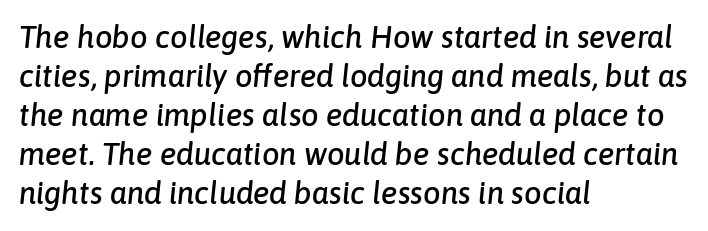
Q: Is the text italic (slanted)? A: Yes, it leans right by about 6 degrees.
Q: Is the text underlined? A: No.
Q: How is the paragraph aligned? A: Left-aligned.
Q: Is the spacing between letters normal or unusually wide? A: Normal.
Q: Is the spacing between lines tight, normal or loose? A: Normal.
Q: Width (condensed, normal, or wide)? A: Normal.
Q: Stroke contrast? A: Low.
Q: x-height? A: Medium.
Q: Monospaced? A: No.
